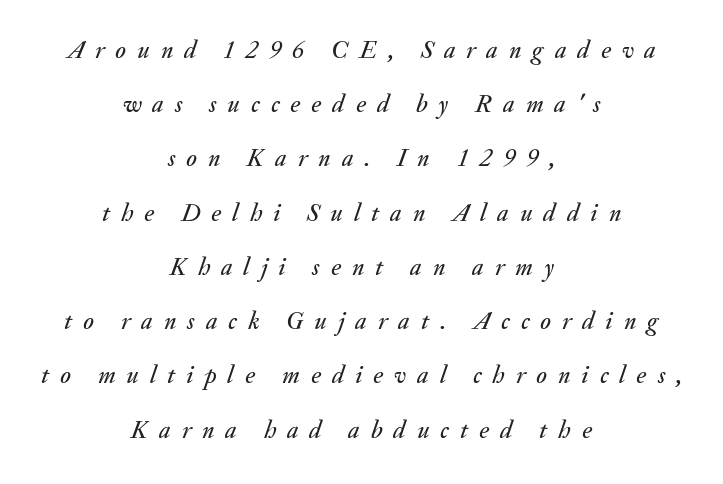
The image shows 25 px text type, italic (leaning right); set centered, loose line spacing (2.17x), unusually wide letter spacing (+0.44 em), not underlined.
